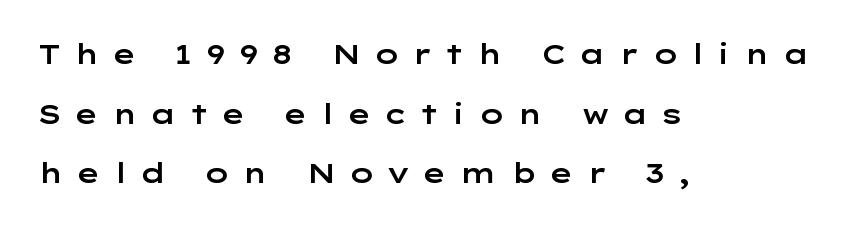
Horizontally, the lines are justified to the leading edge only. The area under the type is left untouched. Each new line begins a long way beneath the previous one. Short note: letters widely spaced. Upright lettering throughout.
